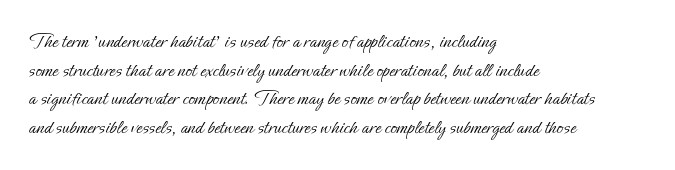
Q: Is the text bold? A: No.
Q: Is the text italic (slanted)? A: Yes.
Q: Is the text underlined? A: No.
Q: How is the paragraph aligned? A: Left-aligned.
Q: Is the spacing between letters normal or unusually wide? A: Normal.
Q: Is the spacing between lines tight, normal or loose? A: Normal.
